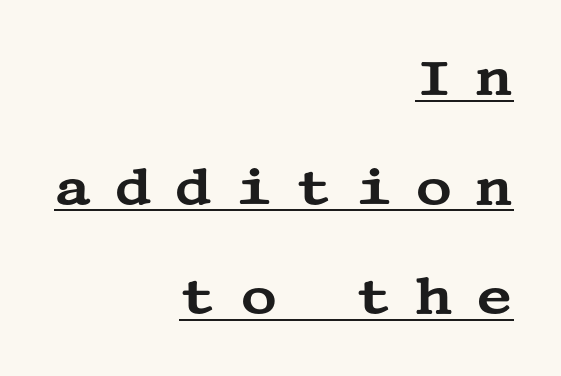
The image shows 51 px wide serif type, upright; set right-aligned, loose line spacing (2.15x), unusually wide letter spacing (+0.44 em), underlined; medium stroke contrast and a large x-height.
